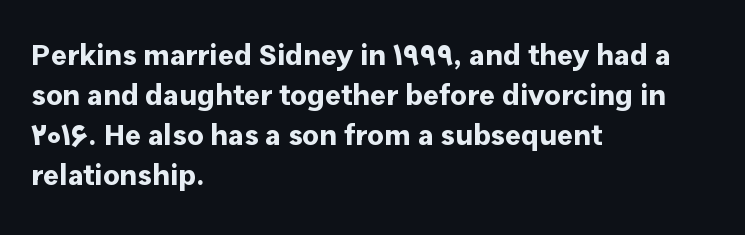
Q: Is the text bold? A: Yes.
Q: Is the text italic (slanted)? A: No, it is upright.
Q: Is the typeface a serif or a sans-serif typeface? A: Sans-serif.
Q: Is the text underlined? A: No.
Q: How is the paragraph aligned? A: Left-aligned.
Q: Is the spacing between letters normal or unusually wide? A: Normal.
Q: Is the spacing between lines tight, normal or loose? A: Normal.
Q: Width (condensed, normal, or wide)? A: Normal.
Q: Stroke contrast? A: Low.
Q: x-height? A: Medium.
Q: Monospaced? A: No.
